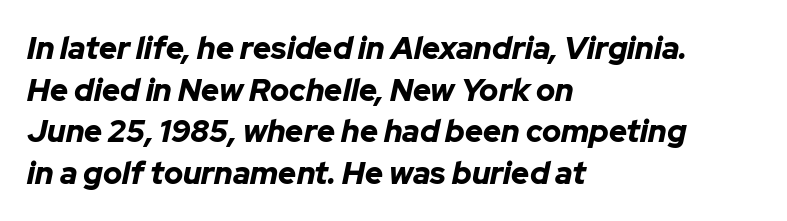
{"italic": "yes", "lean": "right", "slant_degrees": 12, "bold": "yes", "weight": "bold", "width": "normal", "stroke_contrast": "low", "x_height": "medium", "monospaced": "no", "underline": "no", "align": "left", "line_spacing": "normal", "line_spacing_ratio": 1.34, "letter_spacing": "normal", "letter_spacing_em": 0.0, "glyph_px": 31}
